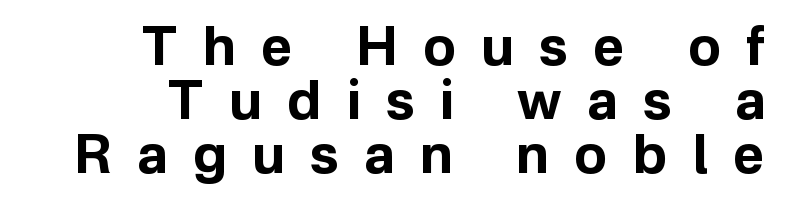
Regarding leading, the lines here are crowded together. The specimen reads as upright at a glance. In CSS terms this would be text-align: right. Its strokes are broad and dark, the hallmark of bold type. This sample has the flowing, uneven cadence of proportional lettering. The foot of each line stays bare and open.
